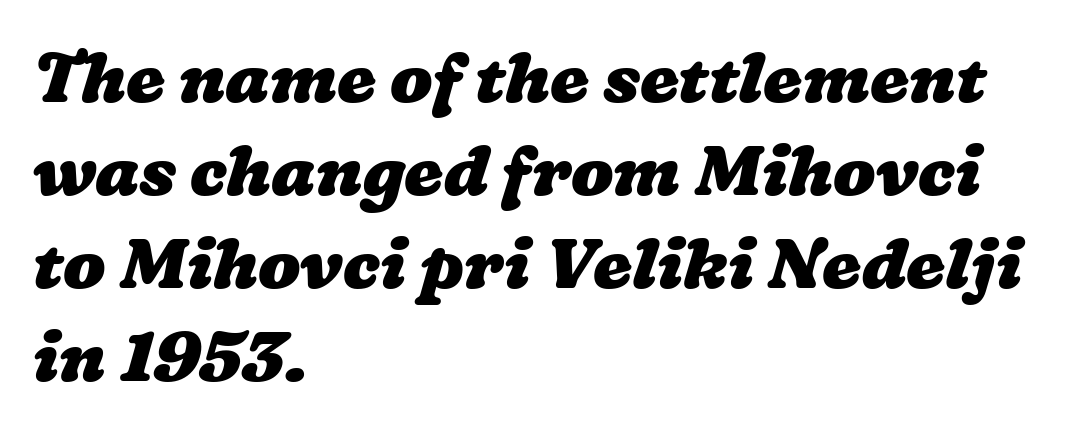
The glyphs have the mass of a bold cut. The face used here is proportionally spaced, like ordinary book or web type. Notice how descenders clear the ascenders below comfortably — that's standard leading. In CSS terms this would be text-align: left. The strip under each line holds only bare page.
